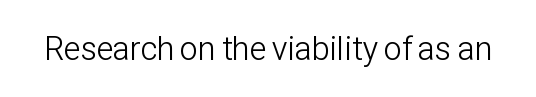
The image shows 33 px light, condensed sans-serif type, upright; set normal letter spacing, not underlined; low stroke contrast and a medium x-height.
